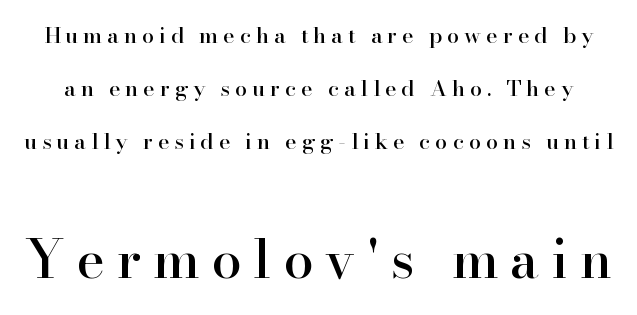
{"serif": "yes", "italic": "no", "width": "normal", "stroke_contrast": "high", "x_height": "small", "monospaced": "no", "underline": "no", "line_spacing": "loose", "line_spacing_ratio": 2.4, "letter_spacing": "wide", "letter_spacing_em": 0.22, "larger_block": "second", "size_ratio": 2.45, "glyph_px": 54}
